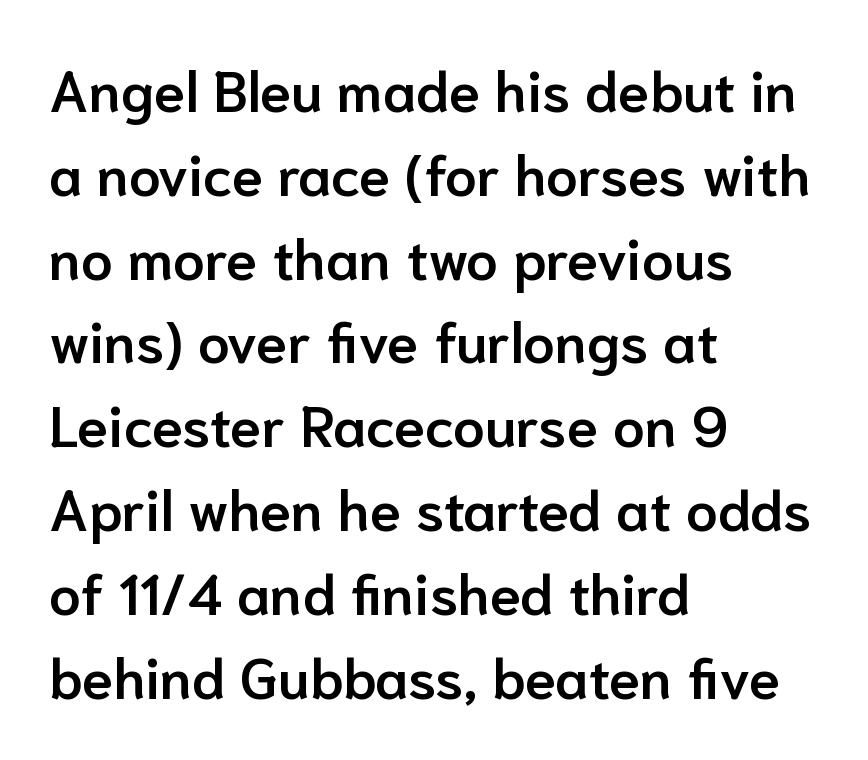
A sans-serif font was chosen for this passage. A typesetter would call this leading conventional body-copy spacing. Notice how the stems are strictly vertical — no italics here. Semibold letterforms, between regular and bold. Glyph-to-glyph distance matches everyday printed text. The passage shown is typed in a proportional face where columns would drift.
